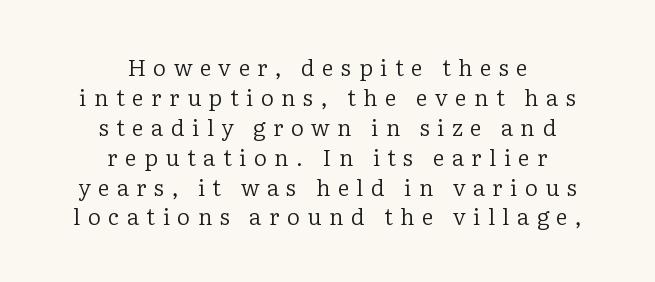
{"italic": "no", "bold": "no", "underline": "no", "align": "center", "line_spacing": "normal", "line_spacing_ratio": 1.3, "letter_spacing": "wide", "letter_spacing_em": 0.32, "glyph_px": 23}
